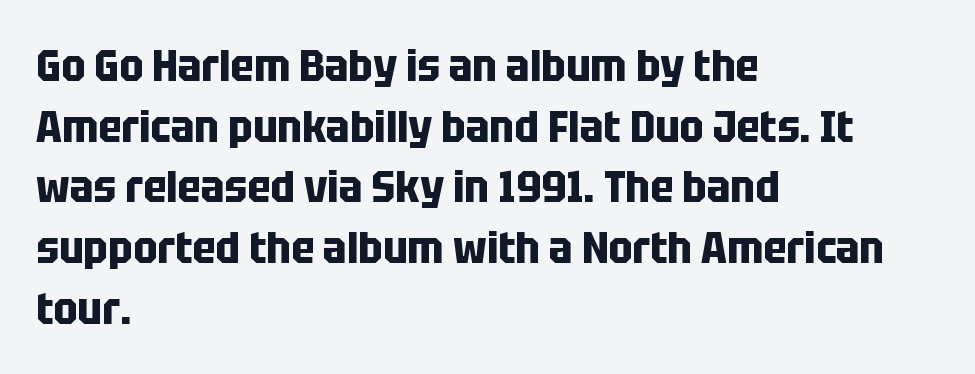
{"serif": "no", "italic": "no", "bold": "yes", "weight": "bold", "width": "condensed", "stroke_contrast": "low", "x_height": "large", "monospaced": "no", "underline": "no", "align": "left", "line_spacing": "normal", "line_spacing_ratio": 1.35, "letter_spacing": "normal", "letter_spacing_em": 0.0, "glyph_px": 45}
